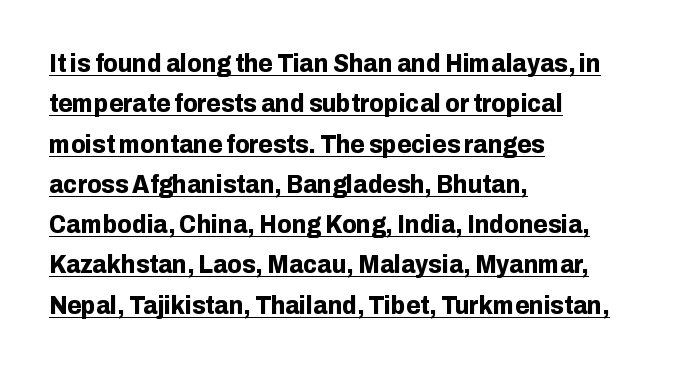
A student would call this left alignment; a typographer would say flush left, rag right. Students, this is bold: see how much ink each stroke carries. Is the letter spacing exaggerated? No — it looks like the ordinary default. This is underlined copy, the kind a proofreader might mark for attention. Ordinary non-slanted type is in use.
